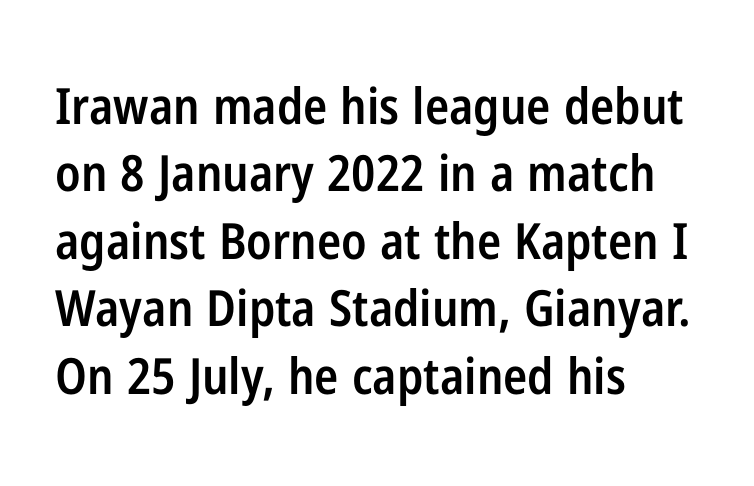
Q: Is the text bold? A: Semi-bold.
Q: Is the text italic (slanted)? A: No, it is upright.
Q: Is the typeface a serif or a sans-serif typeface? A: Sans-serif.
Q: Is the text underlined? A: No.
Q: How is the paragraph aligned? A: Left-aligned.
Q: Is the spacing between letters normal or unusually wide? A: Normal.
Q: Is the spacing between lines tight, normal or loose? A: Normal.
Q: Width (condensed, normal, or wide)? A: Condensed.
Q: Stroke contrast? A: Low.
Q: x-height? A: Medium.
Q: Monospaced? A: No.
